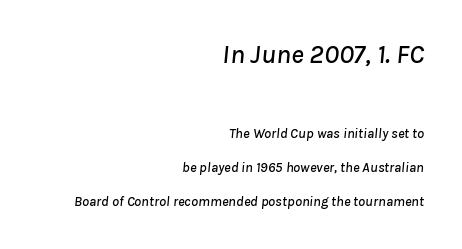
Q: Is the text italic (slanted)? A: Yes, it leans right by about 8 degrees.
Q: Is the text underlined? A: No.
Q: How is the paragraph aligned? A: Right-aligned.
Q: Is the spacing between letters normal or unusually wide? A: Normal.
Q: Is the spacing between lines tight, normal or loose? A: Loose.
Q: Which block of text is set in a larger size, the first (top) or the second (bottom)? A: The first (top) one.
